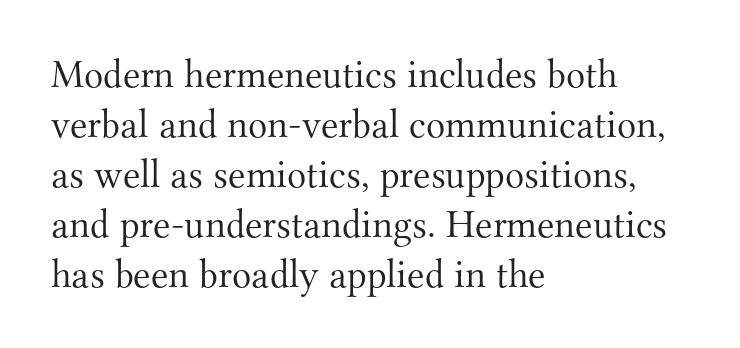
{"serif": "yes", "italic": "no", "bold": "no", "weight": "light", "width": "normal", "stroke_contrast": "medium", "x_height": "small", "monospaced": "no", "underline": "no", "align": "left", "line_spacing": "normal", "line_spacing_ratio": 1.25, "letter_spacing": "normal", "letter_spacing_em": 0.0, "glyph_px": 40}
